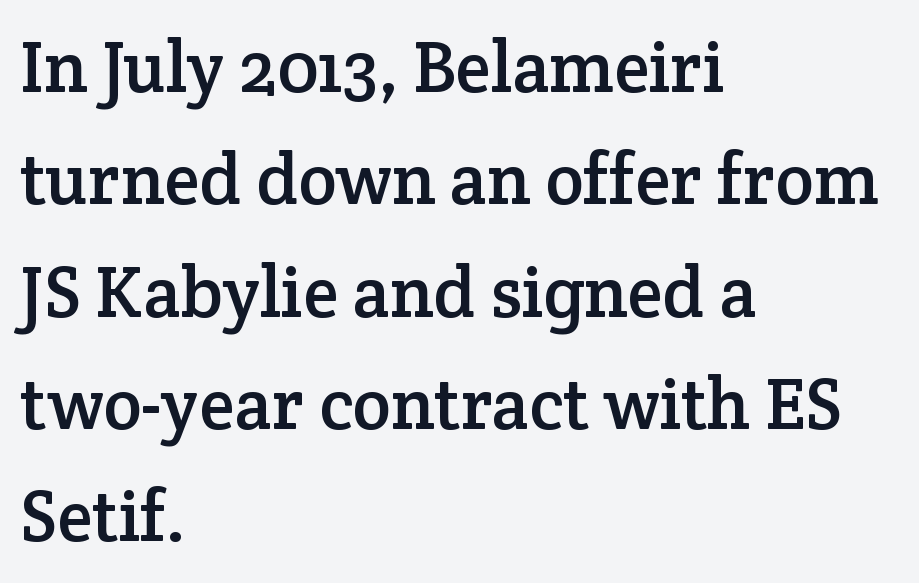
Type without underlining. This sample has the flowing, uneven cadence of proportional lettering. Horizontal bands of white between lines are of average thickness. Serifs: yes, visible at the terminals of the letterforms. Posture: vertical. The setting favours the left margin, as ordinary paragraphs usually do.
